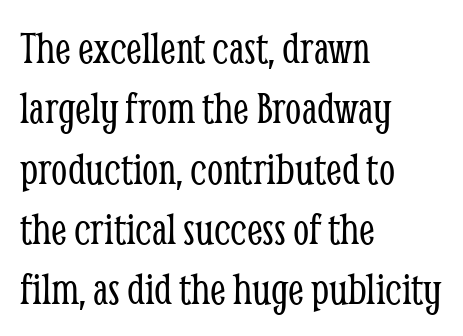
The image shows 46 px light, condensed serif type, upright; set left-aligned, normal line spacing (1.31x), normal letter spacing, not underlined; low stroke contrast and a medium x-height.
